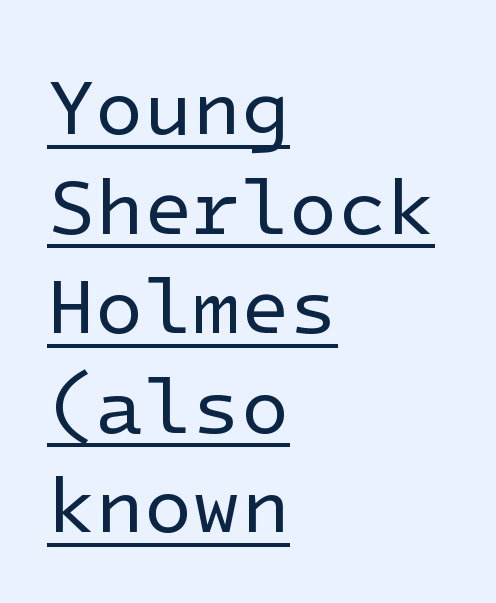
Characters follow at the spacing the type designer built in. Rendered with straight, roman letterforms. Each new line begins a customary step beneath the previous one. This sample carries an underscore along the baseline area. The font sits on the lighter half of the weight spectrum, regular included.
